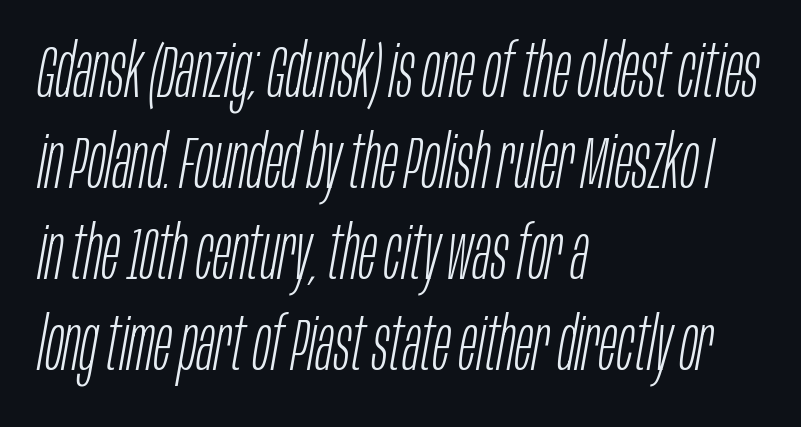
The image shows 74 px light, condensed type, italic (leaning right); set left-aligned, line spacing 1.23x, normal letter spacing, not underlined; low stroke contrast and a large x-height.
